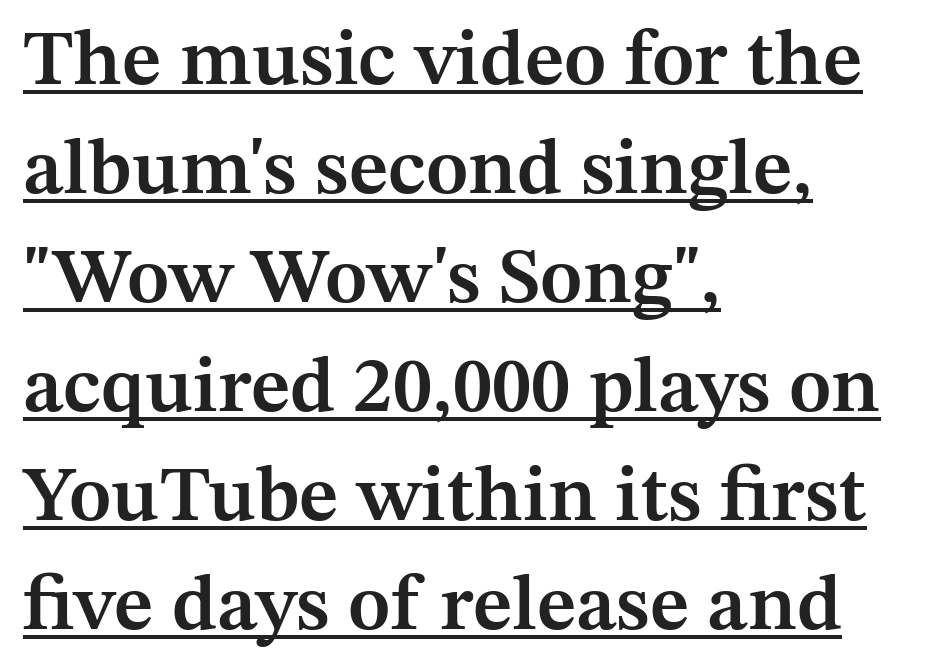
{"serif": "yes", "italic": "no", "bold": "semi", "weight": "semibold", "width": "normal", "stroke_contrast": "medium", "x_height": "medium", "monospaced": "no", "underline": "yes", "align": "left", "line_spacing": "normal", "line_spacing_ratio": 1.38, "letter_spacing": "normal", "letter_spacing_em": 0.0, "glyph_px": 79}
